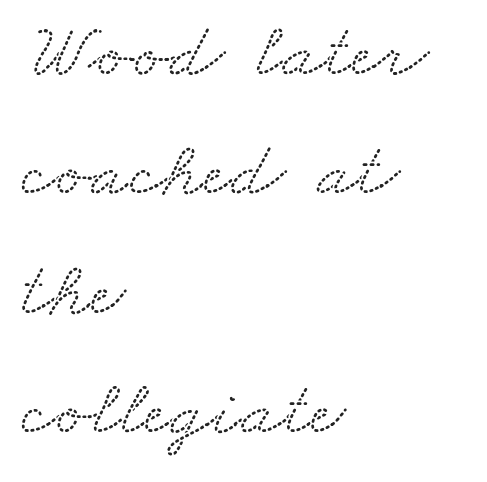
{"serif": "yes", "width": "wide", "stroke_contrast": "low", "x_height": "small", "monospaced": "no", "underline": "no", "align": "left", "line_spacing": "normal", "line_spacing_ratio": 1.53, "letter_spacing": "normal", "letter_spacing_em": 0.0, "glyph_px": 78}
